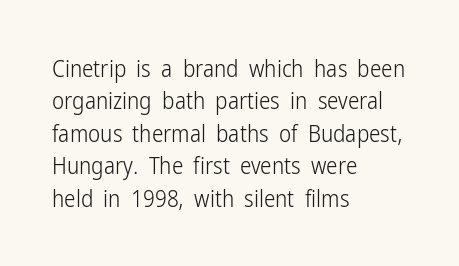
{"italic": "no", "bold": "no", "underline": "no", "align": "left", "line_spacing": "normal", "line_spacing_ratio": 1.41, "letter_spacing": "normal", "letter_spacing_em": 0.0, "glyph_px": 23}
